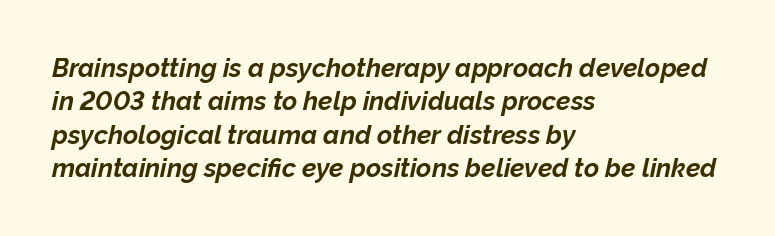
Horizontal alignment here is leftward, the default for most running prose. The letters are bold, with thick, heavy strokes. This sample keeps an unexceptional amount of space between lines. Words float on clear page, feet unadorned. The text carries the slant typical of an italic or oblique font. The passage shown has conventional tracking throughout.
